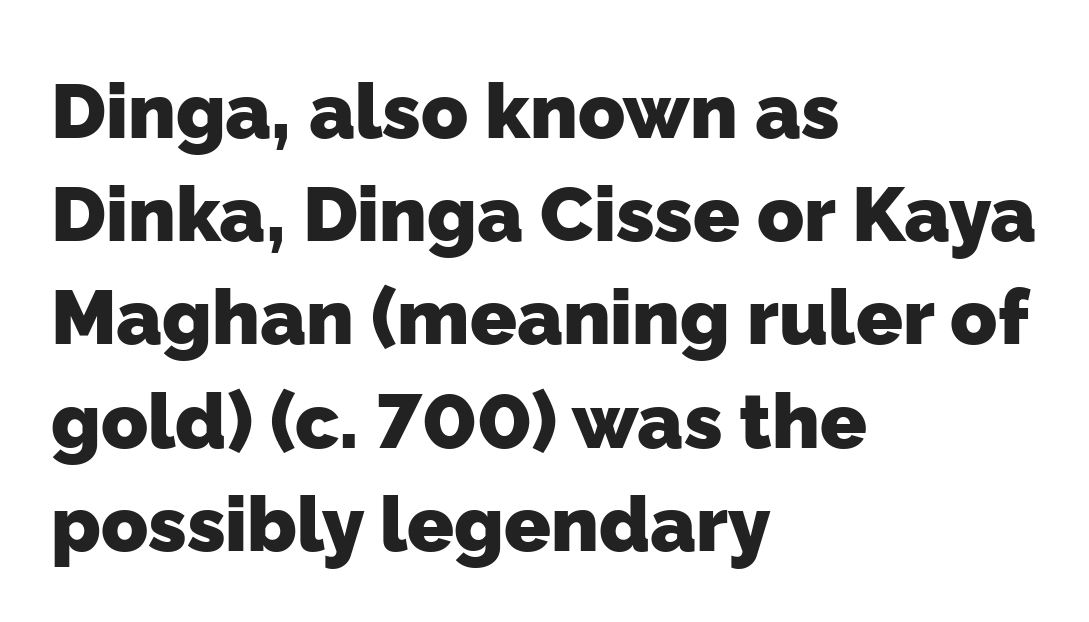
Any mark beneath the type? The region is blank. Is the type bold? Yes — the strokes are clearly thick and heavy. Horizontal alignment here is leftward, the default for most running prose. Standard letterfit; no display-style spreading of the glyphs.
